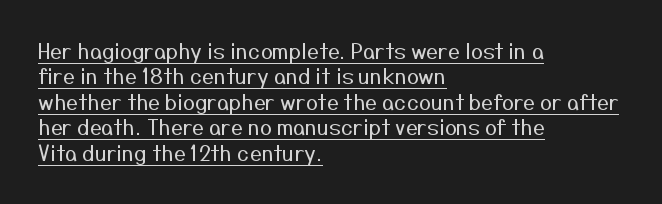
This is the regular roman posture of the typeface. Weight: in the light-to-regular range. Where is the straight margin? On the left. This is underlined copy, the kind a proofreader might mark for attention. The letters sit at their default tracking, neither squeezed nor spread.
